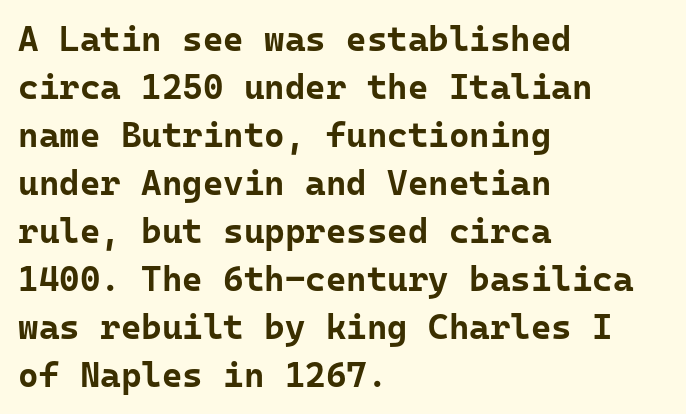
{"serif": "no", "italic": "no", "bold": "yes", "weight": "bold", "width": "normal", "stroke_contrast": "low", "x_height": "medium", "monospaced": "yes", "underline": "no", "align": "left", "line_spacing": "normal", "line_spacing_ratio": 1.37, "letter_spacing": "normal", "letter_spacing_em": 0.0, "glyph_px": 35}
